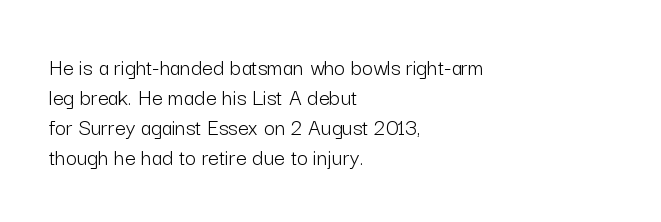
The image shows 24 px text type, upright; set left-aligned, normal line spacing (1.25x), normal letter spacing, not underlined.
